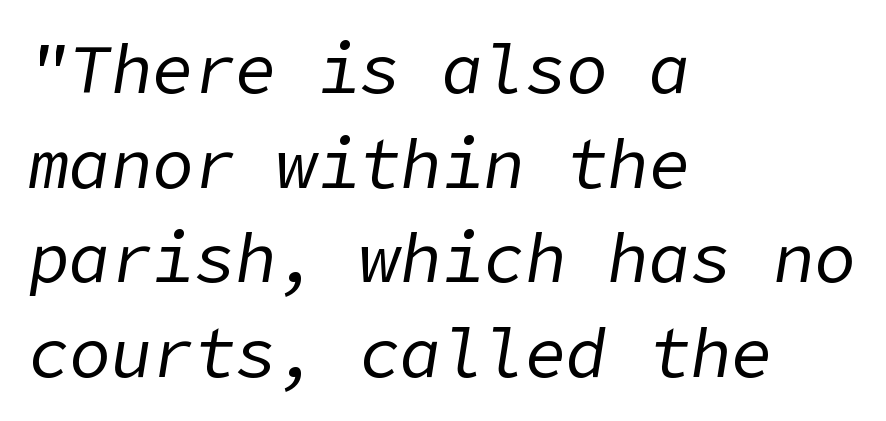
{"italic": "yes", "lean": "right", "slant_degrees": 9, "bold": "no", "weight": "regular", "width": "normal", "stroke_contrast": "low", "x_height": "medium", "underline": "no", "align": "left", "line_spacing": "normal", "line_spacing_ratio": 1.37, "letter_spacing": "normal", "letter_spacing_em": 0.0, "glyph_px": 69}
